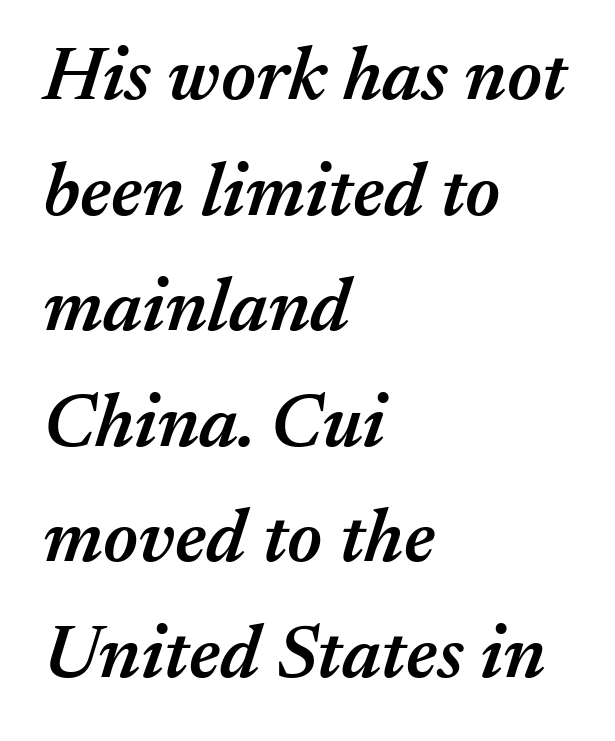
The image shows 76 px semibold type, italic (leaning right); set left-aligned, normal line spacing (1.52x), normal letter spacing, not underlined; medium stroke contrast and a medium x-height.
